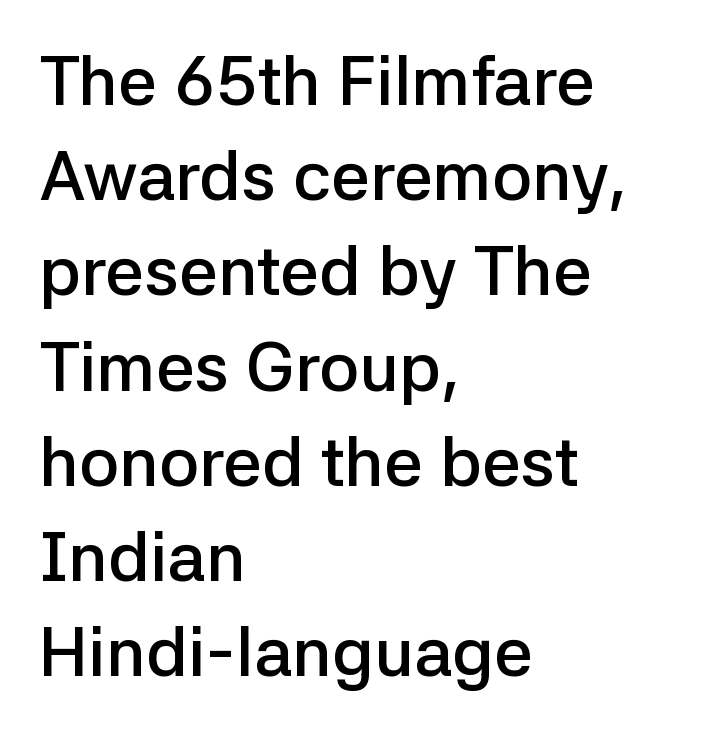
Q: Is the text bold? A: Semi-bold.
Q: Is the text italic (slanted)? A: No, it is upright.
Q: Is the typeface a serif or a sans-serif typeface? A: Sans-serif.
Q: Is the text underlined? A: No.
Q: How is the paragraph aligned? A: Left-aligned.
Q: Is the spacing between letters normal or unusually wide? A: Normal.
Q: Is the spacing between lines tight, normal or loose? A: Normal.
Q: Width (condensed, normal, or wide)? A: Normal.
Q: Stroke contrast? A: Low.
Q: x-height? A: Medium.
Q: Monospaced? A: No.
